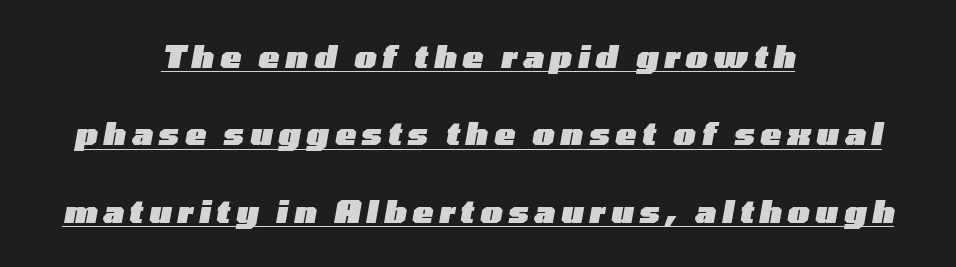
Where is the straight margin? There isn't one; the lines are centered. The rendering uses the underline text-decoration. The rendering uses natural spacing where letterforms have individual widths. You can tell it's italic because the verticals aren't actually vertical. Stroke thickness is high; the sample reads as a true bold. The space between consecutive lines is lavish.
